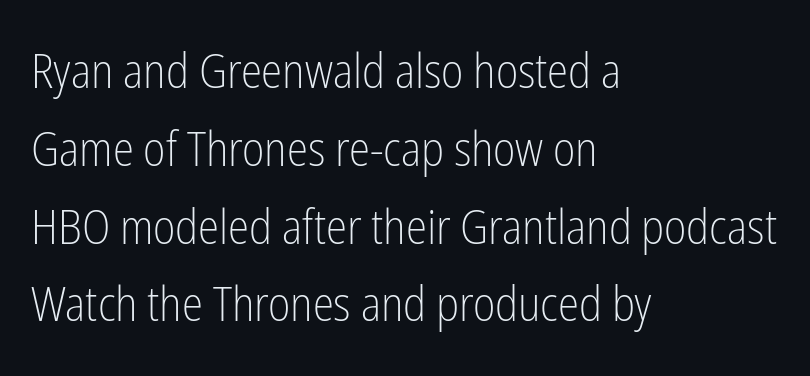
Each row of text sits above clean, open space. The tracking reads as untouched default to a designer's eye. If you measured baseline to baseline, you'd find a middling distance. Varying glyph widths throughout — classic text-font behaviour.
